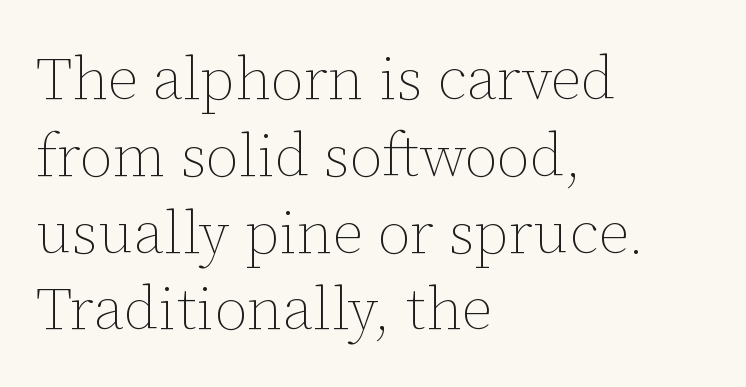
{"italic": "no", "bold": "no", "weight": "thin", "width": "normal", "stroke_contrast": "low", "x_height": "medium", "monospaced": "no", "underline": "no", "align": "left", "line_spacing": "normal", "line_spacing_ratio": 1.28, "letter_spacing": "normal", "letter_spacing_em": 0.0, "glyph_px": 60}
